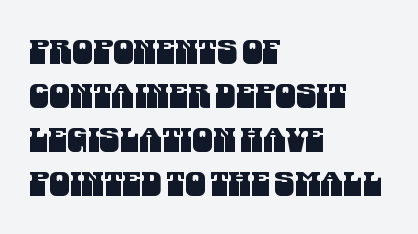
The image shows 33 px condensed sans-serif type; set left-aligned, normal line spacing (1.33x), normal letter spacing, not underlined; medium stroke contrast and a large x-height.
